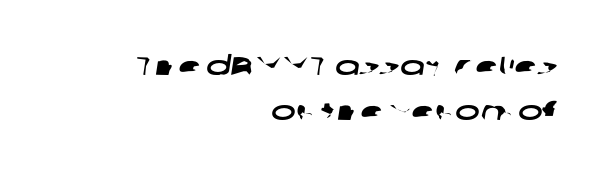
{"underline": "no", "align": "right", "line_spacing_ratio": 1.75, "letter_spacing": "normal", "letter_spacing_em": 0.0, "glyph_px": 26}
